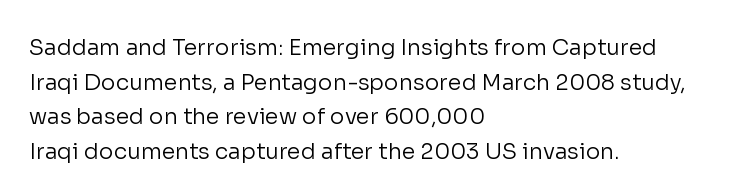
The image shows 22 px text type, upright; set left-aligned, normal line spacing (1.57x), normal letter spacing, not underlined.
